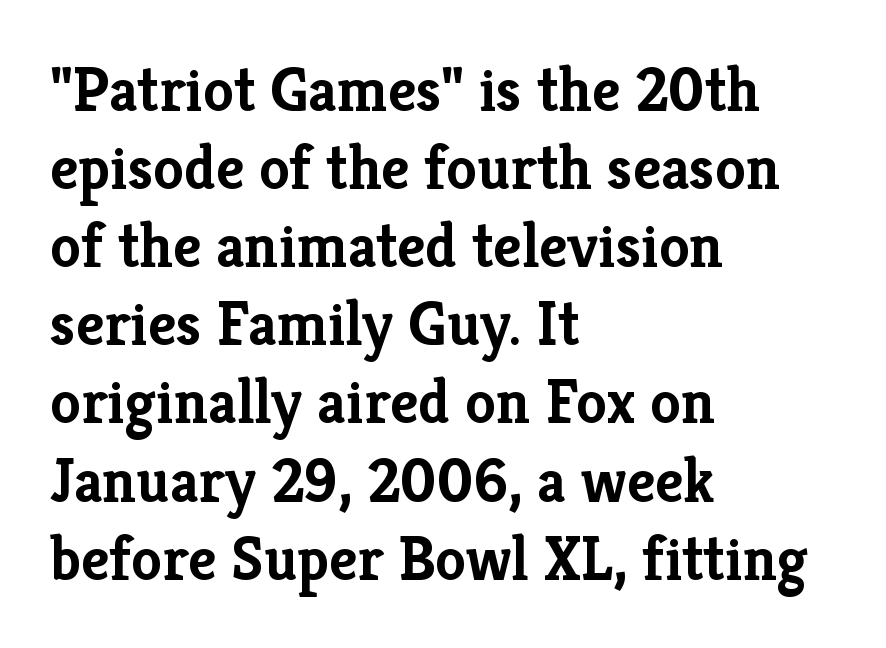
{"serif": "yes", "italic": "no", "bold": "yes", "weight": "semibold", "width": "normal", "stroke_contrast": "low", "x_height": "medium", "monospaced": "no", "underline": "no", "align": "left", "line_spacing": "normal", "line_spacing_ratio": 1.26, "letter_spacing": "normal", "letter_spacing_em": 0.0, "glyph_px": 62}
